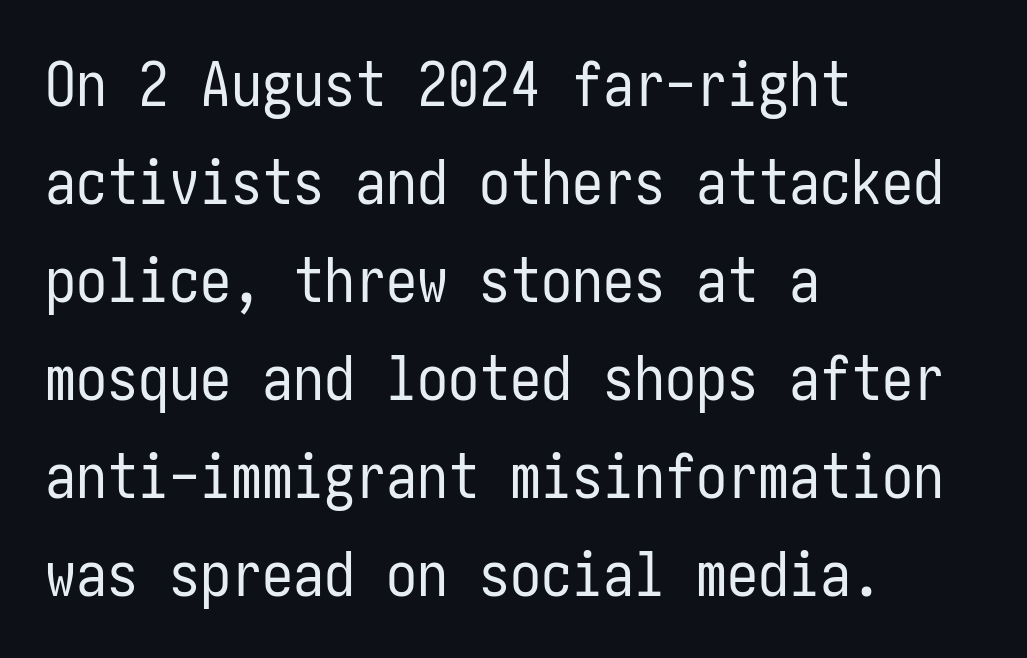
Just letters on the line, the space beneath them empty. Italic: no, the glyphs are upright roman. Check where the strokes stop: nothing finishes them off — pure sans. Compared with typical paragraphs, the rows here are spaced about the same.
